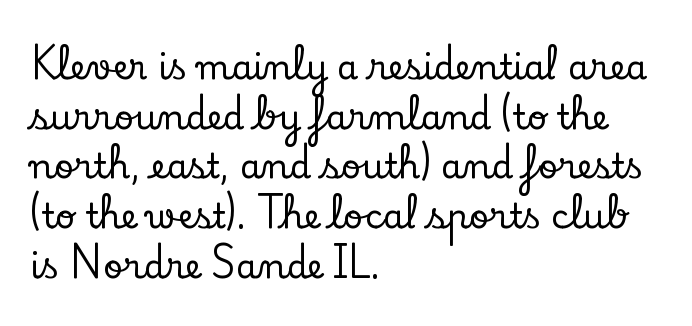
Caption: multi-line text, flush left, ragged right. A typesetter would call this proportional, since set widths differ per character. The words here are not underlined.
